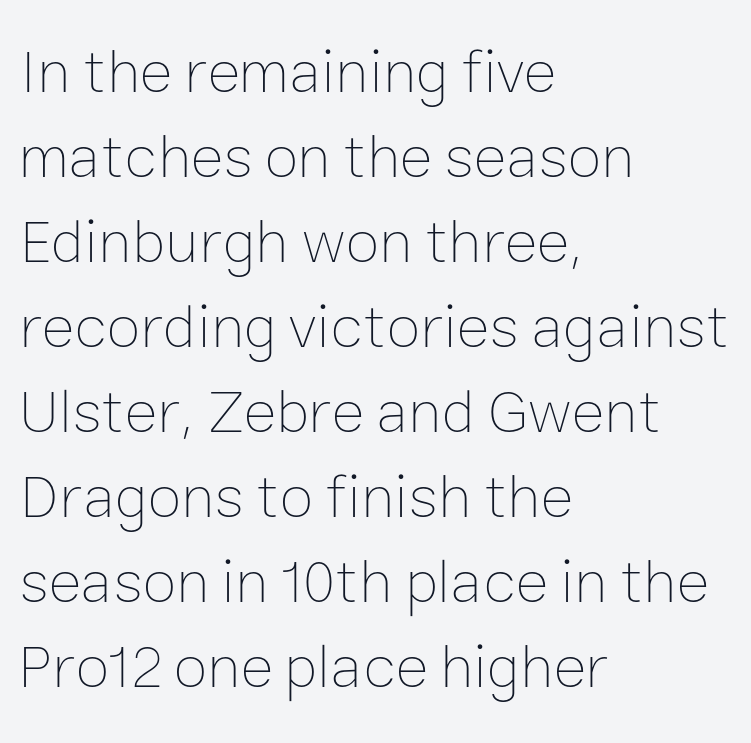
Q: Is the text bold? A: No.
Q: Is the text italic (slanted)? A: No, it is upright.
Q: Is the text underlined? A: No.
Q: How is the paragraph aligned? A: Left-aligned.
Q: Is the spacing between letters normal or unusually wide? A: Normal.
Q: Is the spacing between lines tight, normal or loose? A: Normal.
Q: Width (condensed, normal, or wide)? A: Normal.
Q: Stroke contrast? A: Low.
Q: x-height? A: Medium.
Q: Monospaced? A: No.
